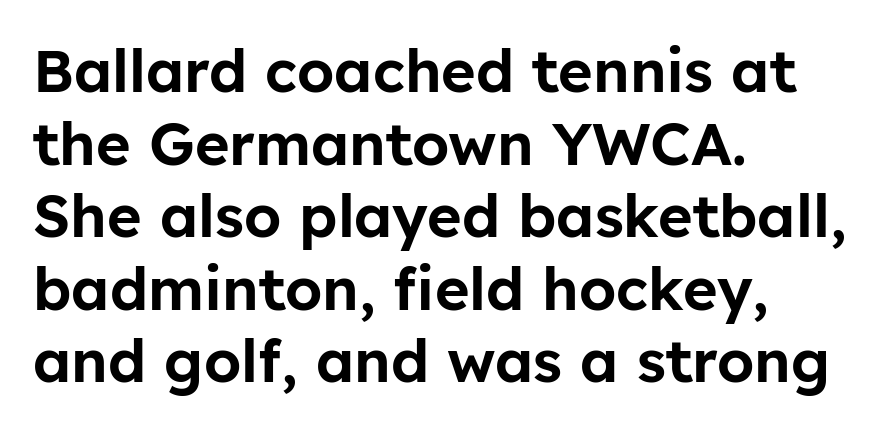
The image shows 59 px sans-serif type, upright; set left-aligned, line spacing 1.23x, normal letter spacing, not underlined; low stroke contrast and a medium x-height.
